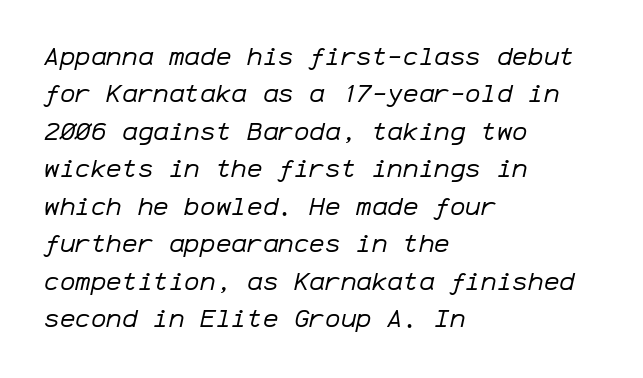
{"italic": "yes", "lean": "right", "slant_degrees": 12, "bold": "no", "underline": "no", "align": "left", "line_spacing": "normal", "line_spacing_ratio": 1.44, "letter_spacing": "normal", "letter_spacing_em": 0.0, "glyph_px": 26}
